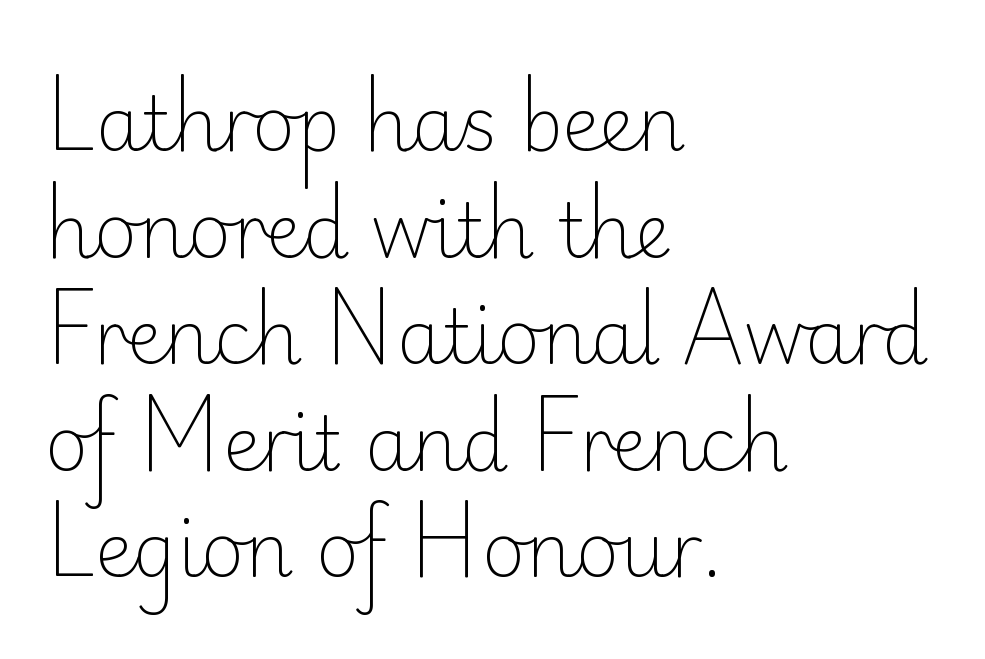
In CSS terms this would be text-align: left. The space between consecutive lines is moderate. No italicization has been applied; the sample stays upright. Honestly, there is no underline to notice here at all. The strokes are not fattened; the text isn't bold.
